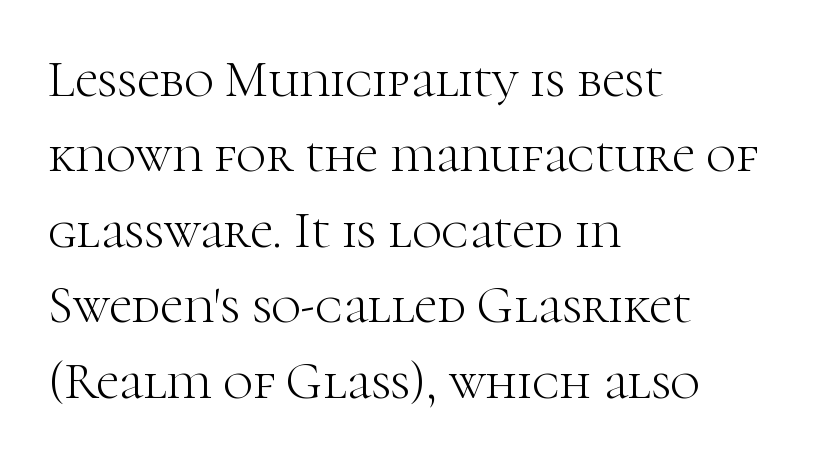
Q: Is the text bold? A: No.
Q: Is the text italic (slanted)? A: No, it is upright.
Q: Is the typeface a serif or a sans-serif typeface? A: Serif.
Q: Is the text underlined? A: No.
Q: How is the paragraph aligned? A: Left-aligned.
Q: Is the spacing between letters normal or unusually wide? A: Normal.
Q: Is the spacing between lines tight, normal or loose? A: Normal.
Q: Width (condensed, normal, or wide)? A: Normal.
Q: Stroke contrast? A: High.
Q: x-height? A: Medium.
Q: Monospaced? A: No.
